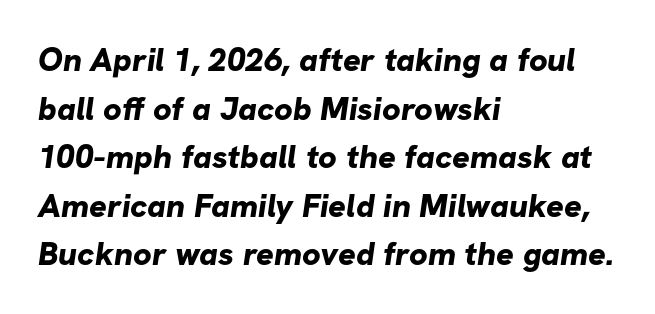
Stroke thickness is high; the sample reads as a true bold. The type is set solid horizontally, with unmodified tracking. Here the designer chose a conventional face with non-uniform glyph widths. No word sits above an underline. These lines are set flush left with a ragged right edge. Vertically, the passage feels balanced, rows spaced as you'd expect.
